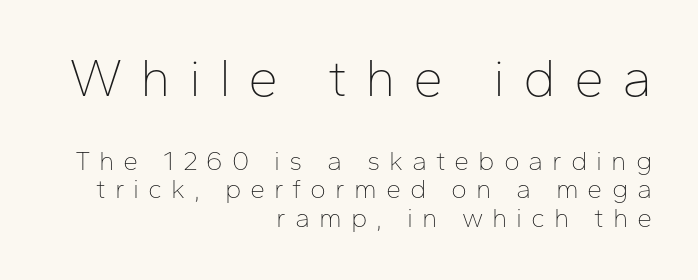
The image shows 54 px thin sans-serif type, upright; set right-aligned, tight line spacing (1.04x), unusually wide letter spacing (+0.33 em), not underlined; the first (top) block is 2.0x larger; low stroke contrast and a medium x-height.
